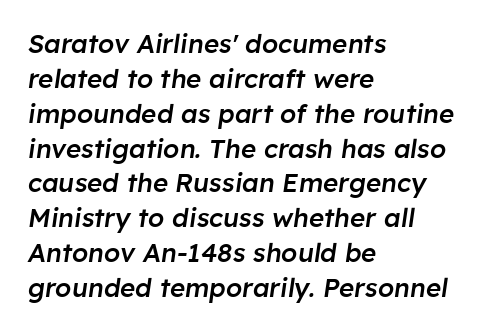
The image shows 26 px text type, italic (leaning right); set left-aligned, normal line spacing (1.34x), normal letter spacing, not underlined.
